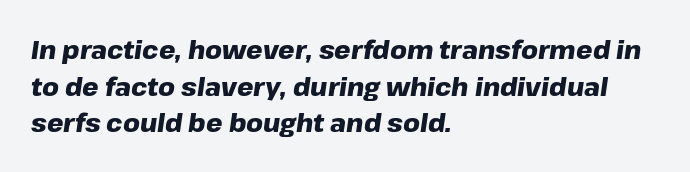
The image shows 26 px bold type, italic (leaning right); set left-aligned, normal line spacing (1.41x), normal letter spacing, not underlined.
